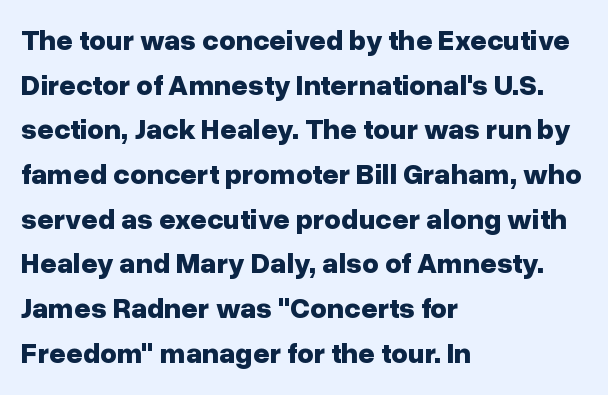
The image shows 29 px bold sans-serif type, upright; set left-aligned, normal line spacing (1.54x), normal letter spacing, not underlined; low stroke contrast and a medium x-height.
